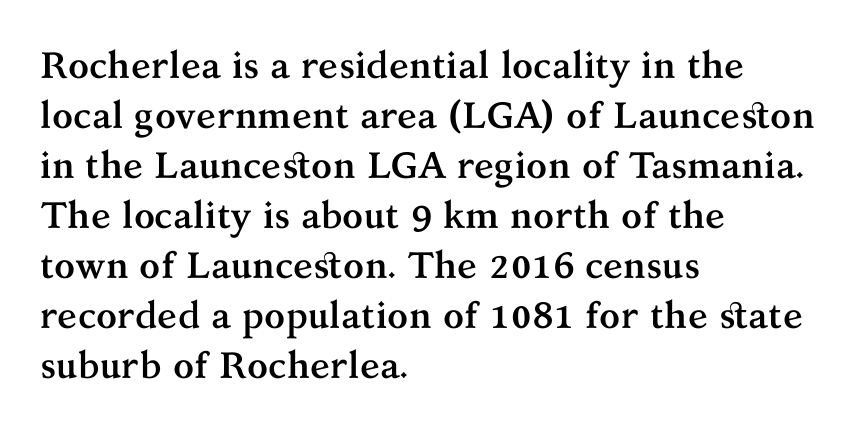
Q: Is the text bold? A: Yes.
Q: Is the text italic (slanted)? A: No, it is upright.
Q: Is the typeface a serif or a sans-serif typeface? A: Serif.
Q: Is the text underlined? A: No.
Q: How is the paragraph aligned? A: Left-aligned.
Q: Is the spacing between letters normal or unusually wide? A: Normal.
Q: Is the spacing between lines tight, normal or loose? A: Normal.
Q: Width (condensed, normal, or wide)? A: Normal.
Q: Stroke contrast? A: Medium.
Q: x-height? A: Medium.
Q: Monospaced? A: No.
